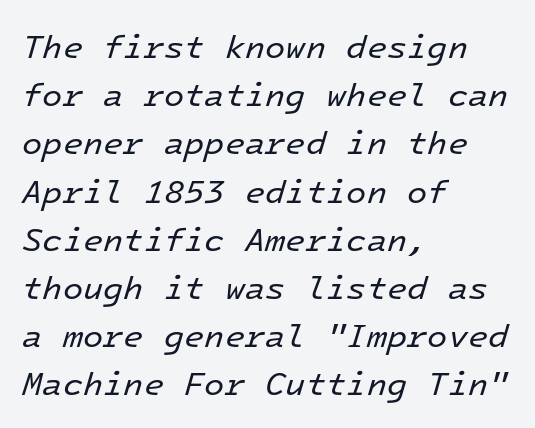
{"italic": "yes", "lean": "right", "slant_degrees": 16, "bold": "no", "weight": "regular", "width": "normal", "stroke_contrast": "low", "x_height": "medium", "monospaced": "yes", "underline": "no", "align": "left", "line_spacing": "normal", "line_spacing_ratio": 1.46, "letter_spacing": "normal", "letter_spacing_em": 0.0, "glyph_px": 33}
